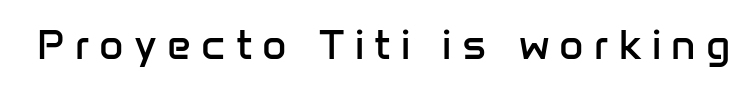
The image shows 42 px regular-weight sans-serif type, upright; set unusually wide letter spacing (+0.24 em), not underlined; low stroke contrast and a medium x-height.
